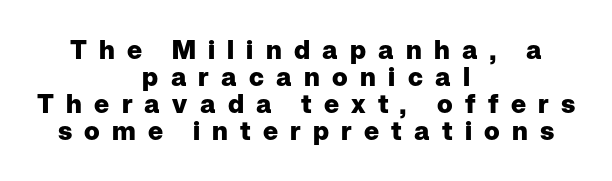
Q: Is the text bold? A: Yes.
Q: Is the text italic (slanted)? A: No, it is upright.
Q: Is the text underlined? A: No.
Q: How is the paragraph aligned? A: Centered.
Q: Is the spacing between letters normal or unusually wide? A: Unusually wide.
Q: Is the spacing between lines tight, normal or loose? A: Tight.
